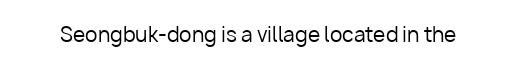
The image shows 20 px text type, upright; set normal letter spacing, not underlined.
